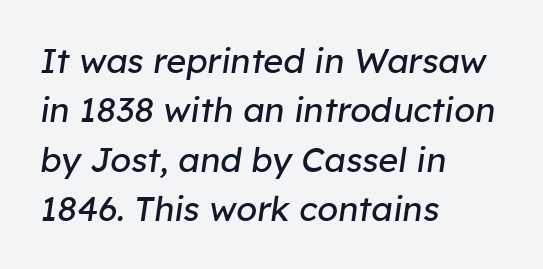
Here the designer chose a conventional face with non-uniform glyph widths. Visually the block forms a straight wall on the left and a jagged coastline on the right. What's the leading like? Ordinary, nothing unusual. Bold? No — there's no thickening of the strokes. Honestly, the letter spacing is just normal — you wouldn't notice it.
